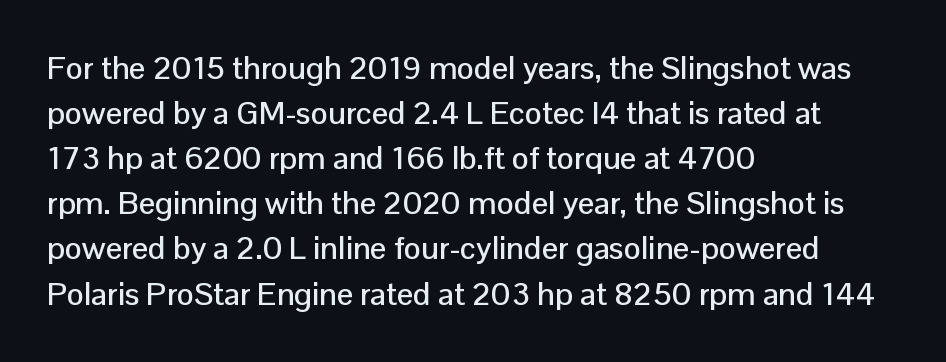
A typesetter would mark this as roman, not italic. Line starts are locked; line ends wander. Nope, no serifs anywhere on these letters. Beneath every word, the page is bare.
